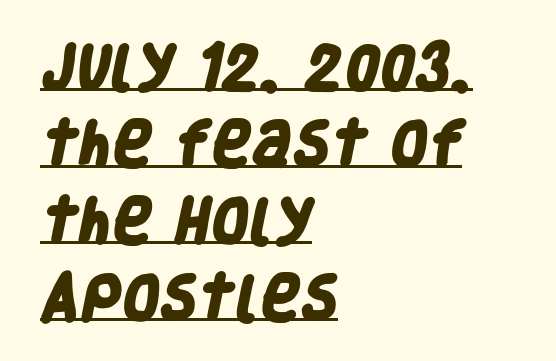
The designer left line spacing at the default. Students, observe the line beneath the letters — that is underlining. The compositor pushed each line to the left boundary. Between one letter and the next there's only the usual sliver of space. Is this a fixed-width face? No — the glyphs have proportional, varying widths.
